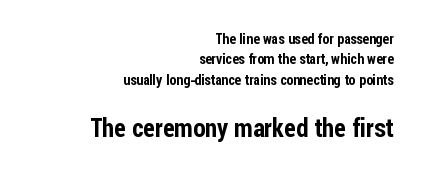
The image shows 25 px text type, upright; set right-aligned, normal line spacing (1.45x), normal letter spacing, not underlined; the second (bottom) block is 1.79x larger.
